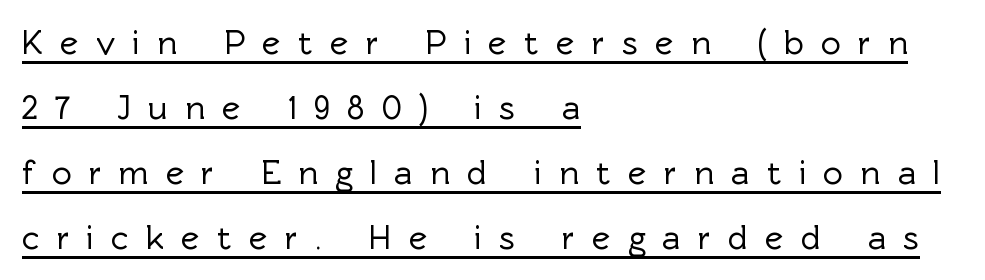
Q: Is the text italic (slanted)? A: No, it is upright.
Q: Is the typeface a serif or a sans-serif typeface? A: Sans-serif.
Q: Is the text underlined? A: Yes.
Q: How is the paragraph aligned? A: Left-aligned.
Q: Is the spacing between letters normal or unusually wide? A: Unusually wide.
Q: Width (condensed, normal, or wide)? A: Normal.
Q: x-height? A: Medium.
Q: Monospaced? A: No.
